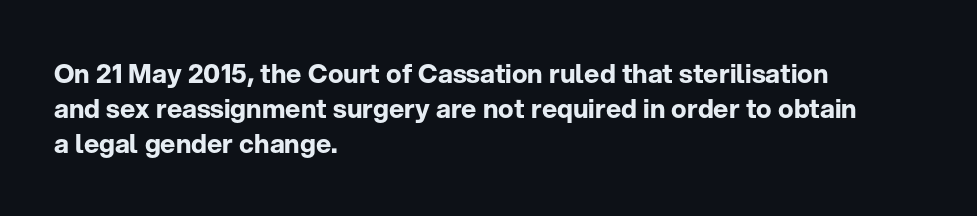
The baseline area is clear. The lines in this sample share a left origin and differ only in where they stop. The type is set solid horizontally, with unmodified tracking. Compared with typical paragraphs, the rows here are spaced about the same. Thick stems and heavy bowls — unmistakably bold. Ascenders rise straight up at ninety degrees.
